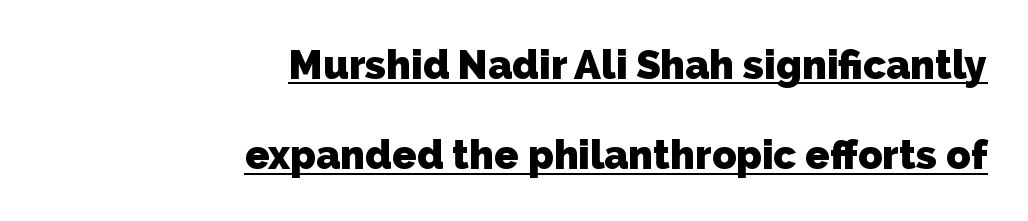
The image shows 40 px heavy sans-serif type; set right-aligned, loose line spacing (2.26x), normal letter spacing, underlined; low stroke contrast and a medium x-height.
